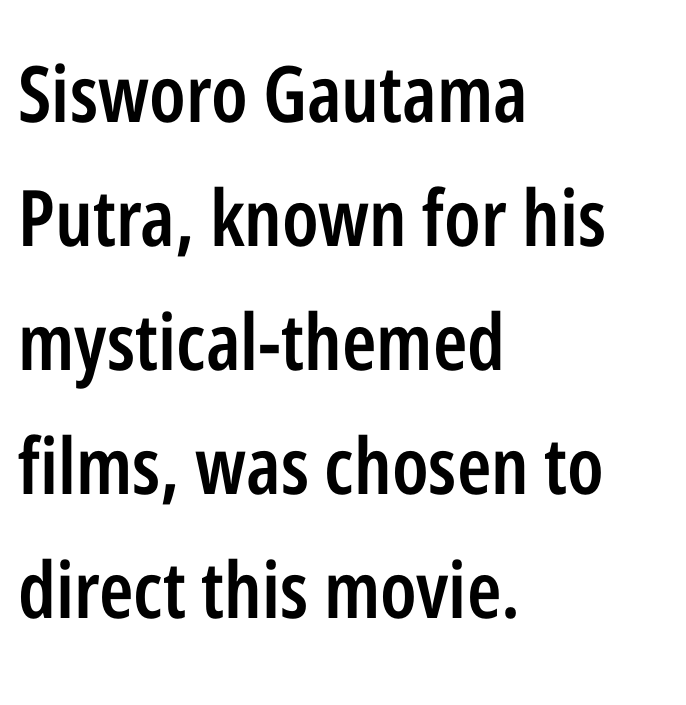
The image shows 78 px semibold, condensed sans-serif type, upright; set left-aligned, normal line spacing (1.59x), normal letter spacing, not underlined; low stroke contrast and a medium x-height.
